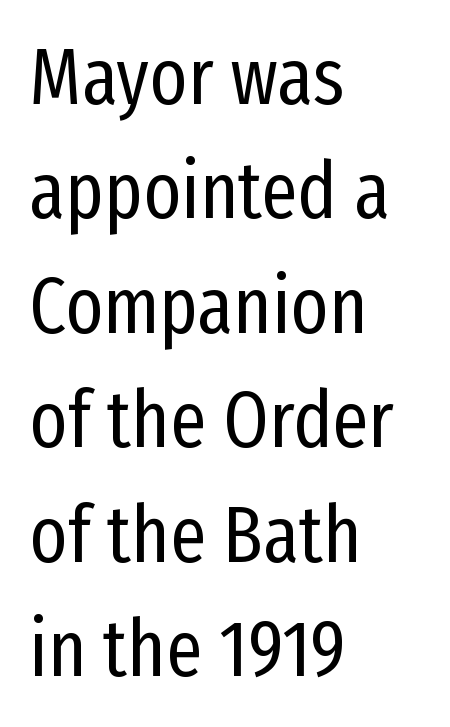
Is this a fixed-width face? No — the glyphs have proportional, varying widths. The typeface has the unassuming heft of standard copy or less. A student would call this left alignment; a typographer would say flush left, rag right. Quick note: interline space is typical. Does the lettering tilt? It doesn't — this is upright. The letters sit at their default tracking, neither squeezed nor spread.
